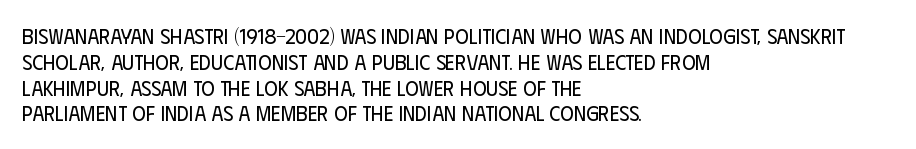
Visually the block forms a straight wall on the left and a jagged coastline on the right. This sample uses plain, unmodified letter spacing. The face looks like a standard text weight, possibly lighter. Check under the words: just untouched page. Does the lettering tilt? It doesn't — this is upright.
